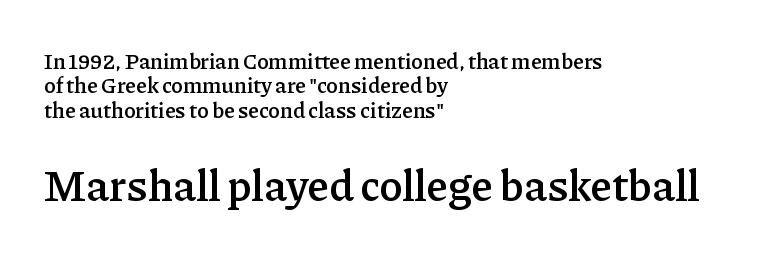
Notice how the stems are strictly vertical — no italics here. Does the bottom block carry the larger type? Yes, it does. The horizontal fit of the characters is conventional and even. Emphasis by weight is partial: semibold. Is this a sans? No — the strokes have serifs. No word sits above an underline.
